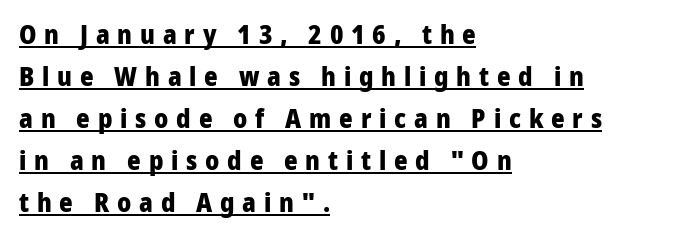
Someone cranked the tracking dial way up on this one. The strokes are fattened all the way to bold. The face used here appears with an underline applied. Characters remain perfectly vertical along every line.
